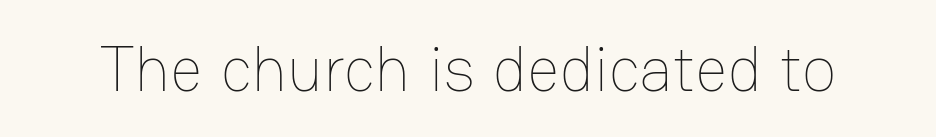
The image shows 64 px thin type, upright; set normal letter spacing, not underlined; low stroke contrast and a medium x-height.
